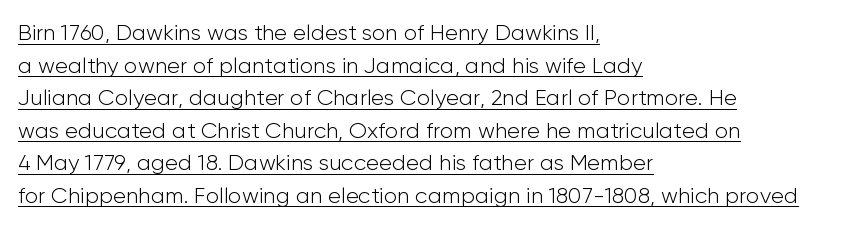
{"italic": "no", "bold": "no", "underline": "yes", "align": "left", "line_spacing": "normal", "line_spacing_ratio": 1.48, "letter_spacing": "normal", "letter_spacing_em": 0.0, "glyph_px": 22}
